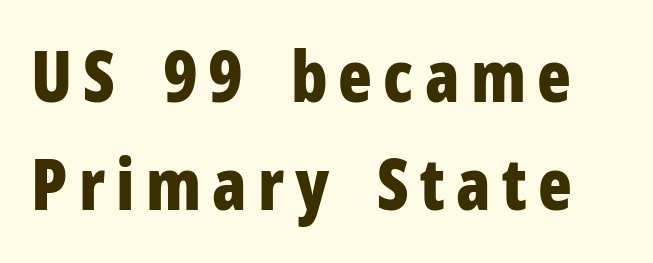
{"serif": "no", "italic": "no", "bold": "yes", "weight": "bold", "width": "condensed", "stroke_contrast": "low", "x_height": "medium", "monospaced": "no", "underline": "no", "line_spacing": "normal", "line_spacing_ratio": 1.55, "glyph_px": 70}
